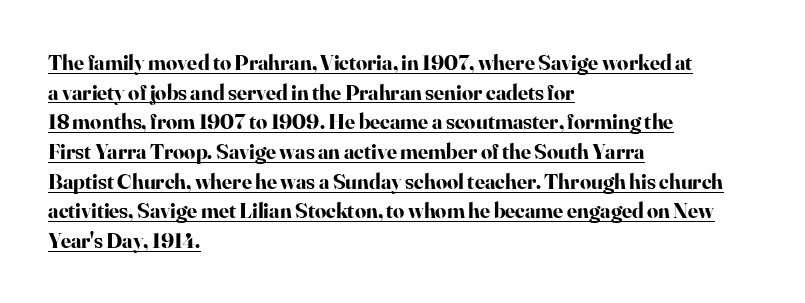
Look at the stroke-to-counter ratio: heavy, a bold. In terms of posture, this sample is upright. These characters rest on top of a visible drawn line. Horizontal alignment here is leftward, the default for most running prose.
